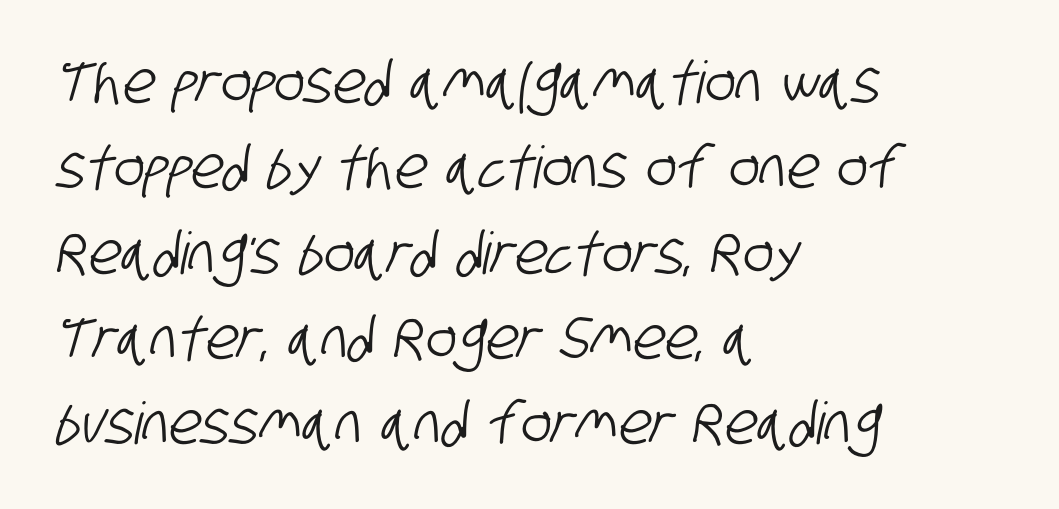
{"serif": "no", "width": "condensed", "stroke_contrast": "low", "x_height": "large", "monospaced": "no", "underline": "no", "align": "left", "line_spacing": "normal", "line_spacing_ratio": 1.47, "letter_spacing": "normal", "letter_spacing_em": 0.0, "glyph_px": 58}
